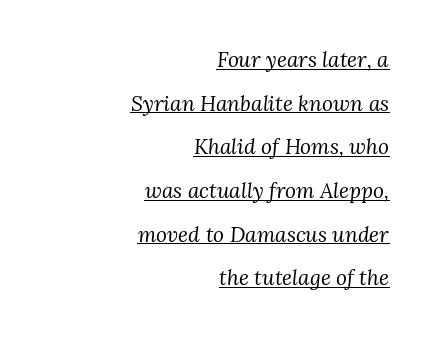
The image shows 21 px text type, italic (leaning right); set right-aligned, loose line spacing (2.08x), normal letter spacing, underlined.
